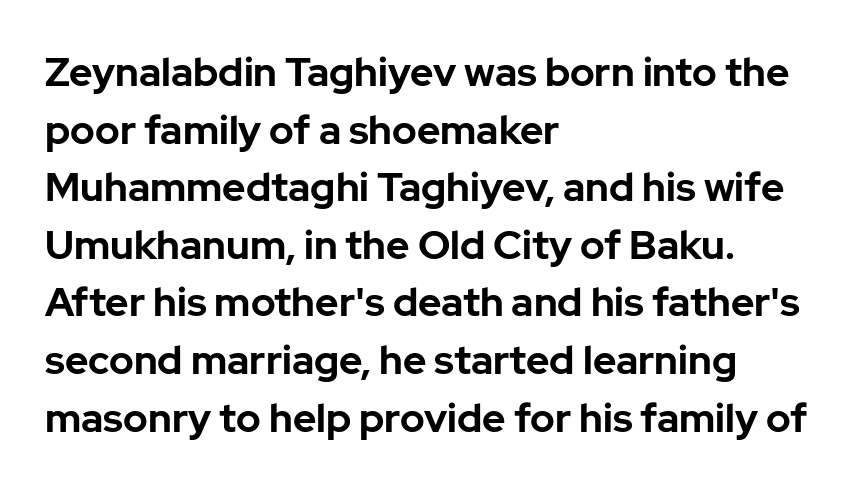
A typesetter would mark this as roman, not italic. Clear beneath every line of the passage. The rows are spaced the way most documents space them. Typeset ragged right — the left edge is the straight one. The line texture is even and compact thanks to regular tracking. Chunky letters — that's bold for sure.
